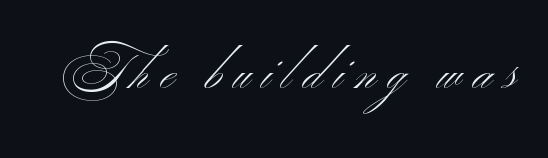
Q: Is the text bold? A: No.
Q: Is the typeface a serif or a sans-serif typeface? A: Sans-serif.
Q: Is the text underlined? A: No.
Q: Is the spacing between letters normal or unusually wide? A: Unusually wide.
Q: Width (condensed, normal, or wide)? A: Wide.
Q: Stroke contrast? A: Medium.
Q: x-height? A: Small.
Q: Monospaced? A: No.
